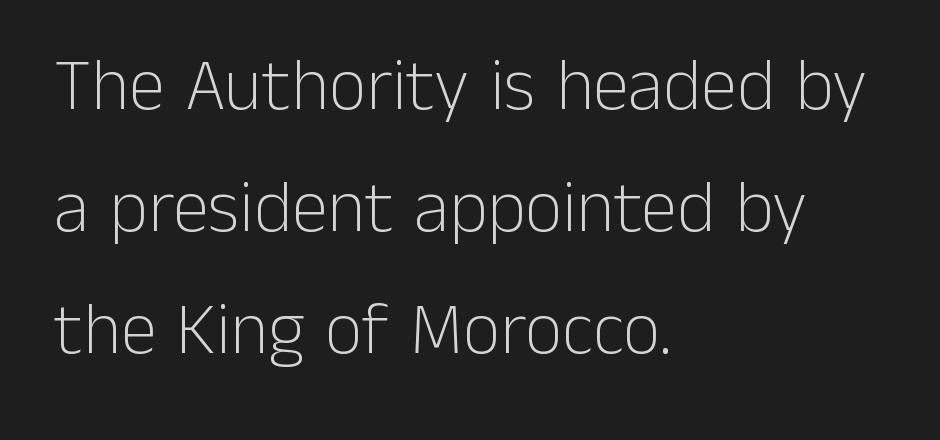
{"serif": "no", "italic": "no", "bold": "no", "weight": "light", "width": "normal", "stroke_contrast": "low", "x_height": "medium", "monospaced": "no", "underline": "no", "align": "left", "line_spacing": "normal", "line_spacing_ratio": 1.67, "letter_spacing": "normal", "letter_spacing_em": 0.0, "glyph_px": 73}
